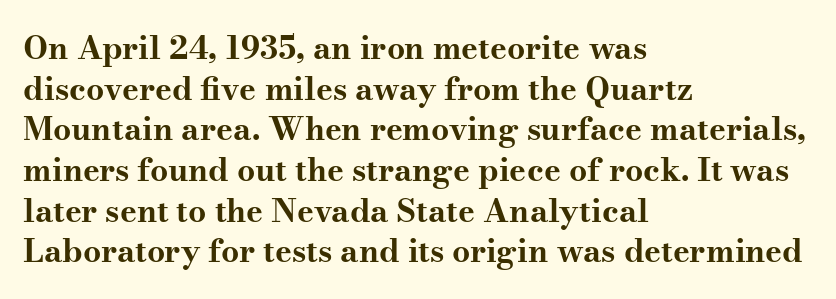
The image shows 32 px bold, wide serif type, upright; set left-aligned, normal line spacing (1.27x), normal letter spacing, not underlined; medium stroke contrast and a small x-height.
